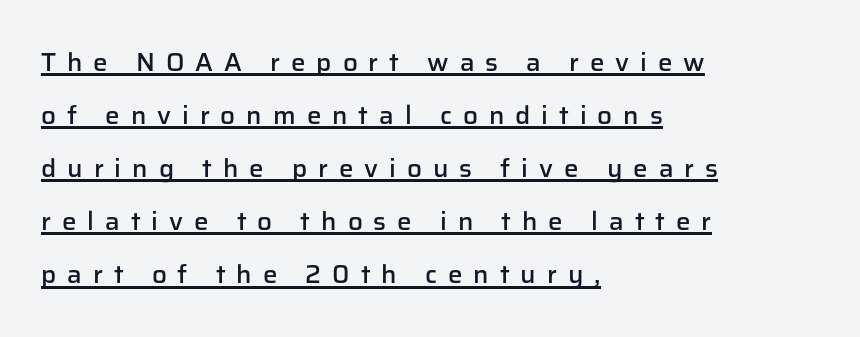
The gaps between neighbouring characters are conspicuously large. Honestly, the underline is the first thing you notice here. Look at the stroke-to-counter ratio: somewhat heavy, a semibold. Compared with a centered layout, this one pins lines to the left instead.
